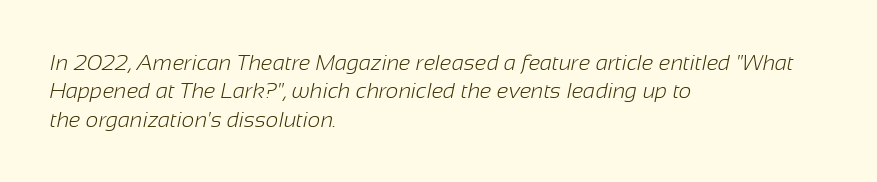
Q: Is the text bold? A: No.
Q: Is the text underlined? A: No.
Q: How is the paragraph aligned? A: Left-aligned.
Q: Is the spacing between letters normal or unusually wide? A: Normal.
Q: Is the spacing between lines tight, normal or loose? A: Normal.
